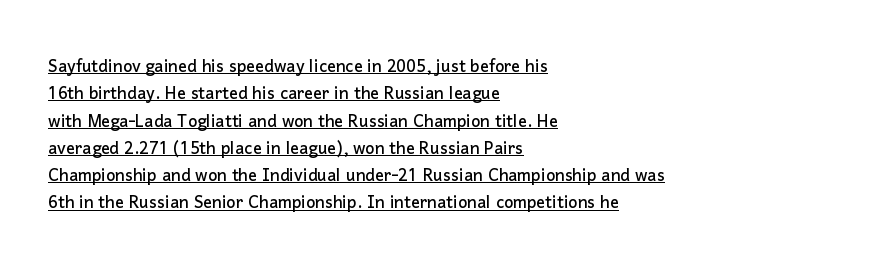
{"italic": "no", "underline": "yes", "align": "left", "line_spacing_ratio": 1.24, "letter_spacing": "normal", "letter_spacing_em": 0.0, "glyph_px": 22}
